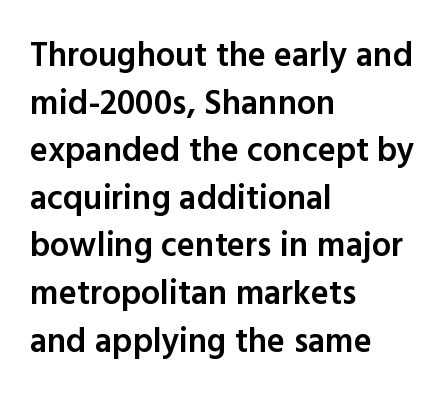
{"serif": "no", "italic": "no", "bold": "semi", "weight": "semibold", "width": "normal", "x_height": "medium", "monospaced": "no", "underline": "no", "align": "left", "line_spacing": "normal", "line_spacing_ratio": 1.4, "letter_spacing": "normal", "letter_spacing_em": 0.0, "glyph_px": 34}
